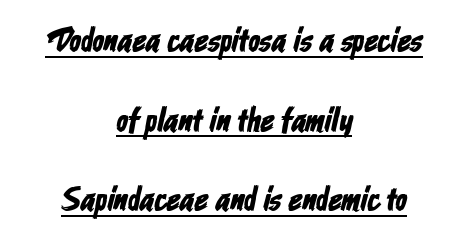
Q: Is the typeface a serif or a sans-serif typeface? A: Sans-serif.
Q: Is the text underlined? A: Yes.
Q: How is the paragraph aligned? A: Centered.
Q: Is the spacing between letters normal or unusually wide? A: Normal.
Q: Is the spacing between lines tight, normal or loose? A: Loose.
Q: Width (condensed, normal, or wide)? A: Condensed.
Q: Stroke contrast? A: Low.
Q: x-height? A: Medium.
Q: Monospaced? A: No.
